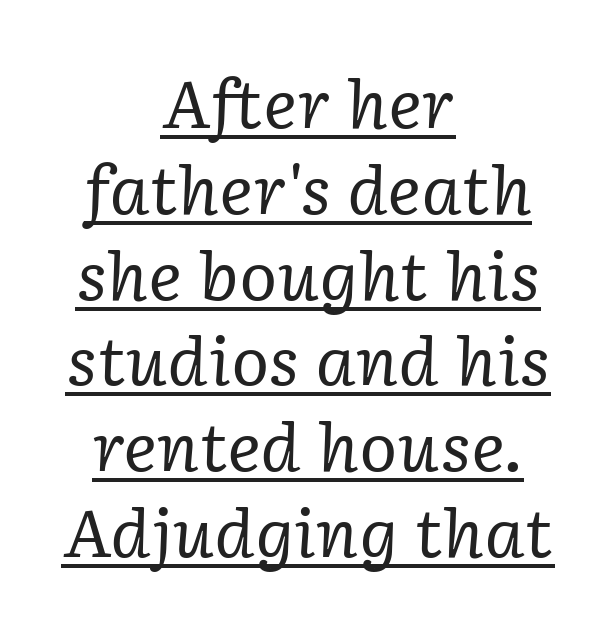
{"serif": "yes", "italic": "yes", "lean": "right", "slant_degrees": 2, "bold": "no", "weight": "regular", "width": "normal", "stroke_contrast": "low", "x_height": "medium", "monospaced": "no", "underline": "yes", "align": "center", "line_spacing": "normal", "line_spacing_ratio": 1.32, "letter_spacing": "normal", "letter_spacing_em": 0.0, "glyph_px": 65}
